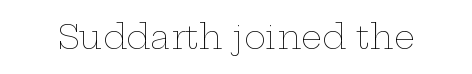
The image shows 33 px thin, wide type, upright; set normal letter spacing, not underlined; low stroke contrast and a medium x-height.
